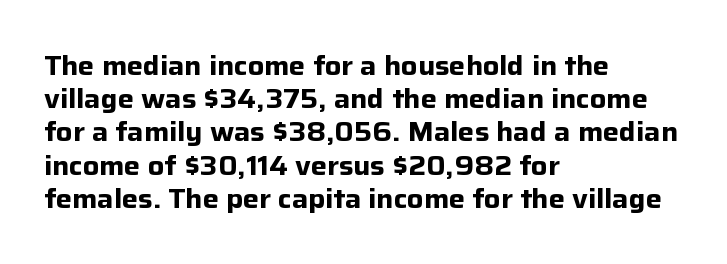
There is no visible air inserted between adjacent glyphs. In terms of weight, the rendering is a true, heavy bold. Visually the block forms a straight wall on the left and a jagged coastline on the right. Lines of text with bare space underneath. If you drew a line through each stem, it would be perfectly vertical.
